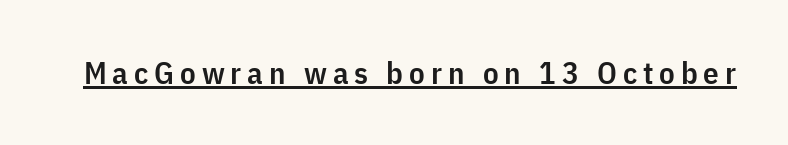
Q: Is the text bold? A: Semi-bold.
Q: Is the text italic (slanted)? A: No, it is upright.
Q: Is the typeface a serif or a sans-serif typeface? A: Sans-serif.
Q: Is the text underlined? A: Yes.
Q: Width (condensed, normal, or wide)? A: Condensed.
Q: Stroke contrast? A: Low.
Q: x-height? A: Medium.
Q: Monospaced? A: No.
